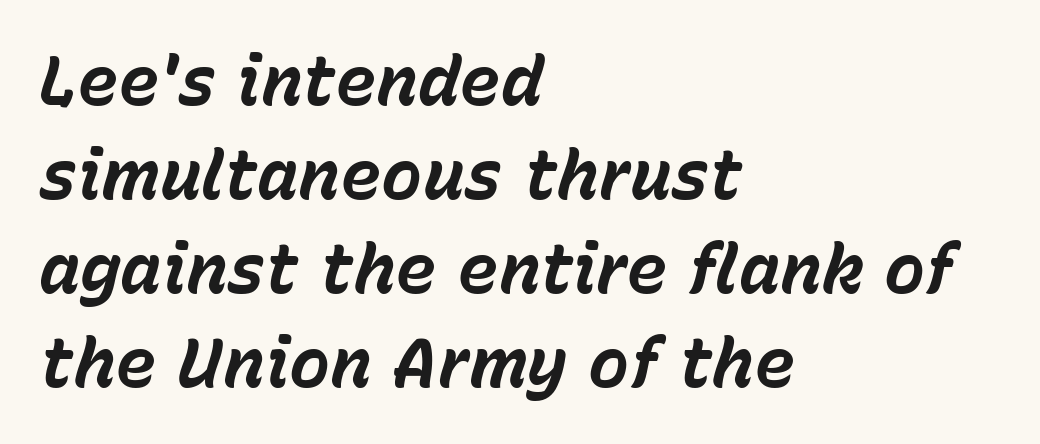
{"italic": "yes", "lean": "right", "slant_degrees": 15, "bold": "yes", "weight": "bold", "width": "normal", "stroke_contrast": "low", "x_height": "medium", "monospaced": "no", "underline": "no", "align": "left", "line_spacing": "normal", "line_spacing_ratio": 1.36, "letter_spacing": "normal", "letter_spacing_em": 0.0, "glyph_px": 69}
